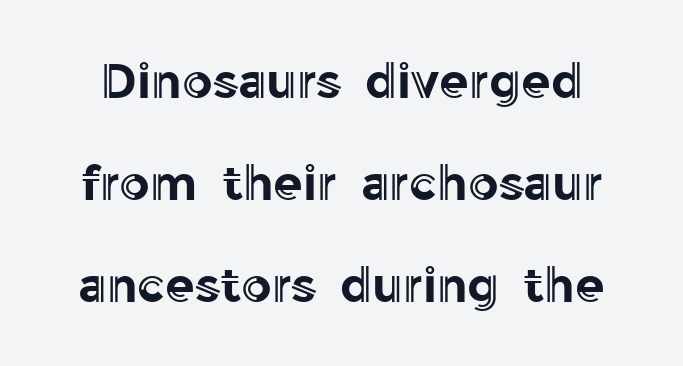
Q: Is the text italic (slanted)? A: No, it is upright.
Q: Is the text underlined? A: No.
Q: Is the spacing between letters normal or unusually wide? A: Normal.
Q: Is the spacing between lines tight, normal or loose? A: Loose.
Q: Width (condensed, normal, or wide)? A: Normal.
Q: x-height? A: Medium.
Q: Monospaced? A: No.
